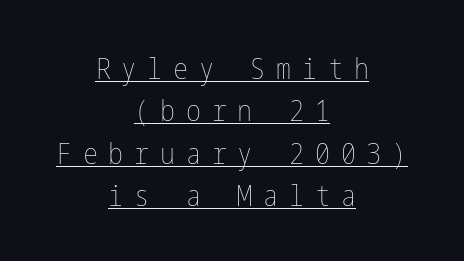
The image shows 30 px thin, condensed type, upright; set centered, normal line spacing (1.41x), unusually wide letter spacing (+0.36 em), underlined; low stroke contrast and a medium x-height.
